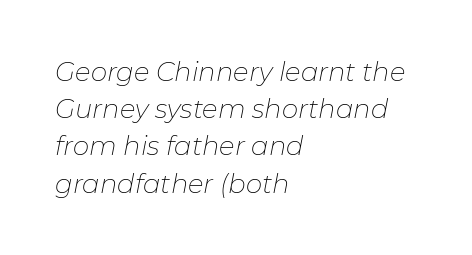
{"italic": "yes", "lean": "right", "slant_degrees": 11, "bold": "no", "underline": "no", "align": "left", "line_spacing": "normal", "line_spacing_ratio": 1.43, "letter_spacing": "normal", "letter_spacing_em": 0.0, "glyph_px": 26}
